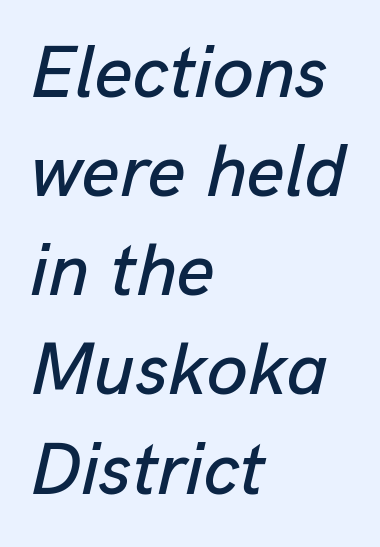
The image shows 74 px text type, italic (leaning right); set left-aligned, normal line spacing (1.34x), normal letter spacing, not underlined; low stroke contrast and a medium x-height.
